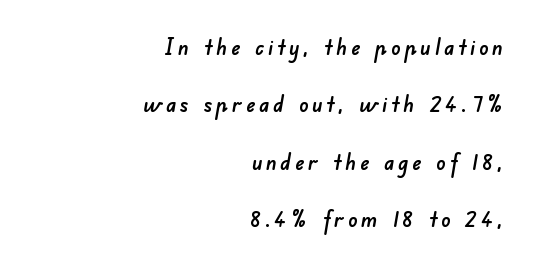
{"underline": "no", "align": "right", "line_spacing": "loose", "line_spacing_ratio": 2.49, "glyph_px": 23}
